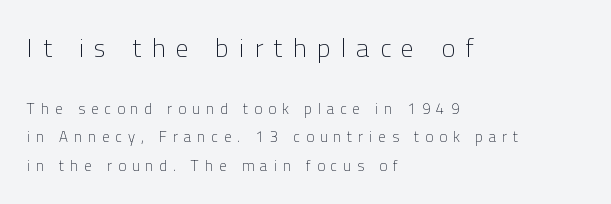
{"italic": "no", "bold": "no", "underline": "no", "align": "left", "line_spacing_ratio": 1.89, "letter_spacing": "wide", "letter_spacing_em": 0.4, "larger_block": "first", "size_ratio": 1.73, "glyph_px": 26}
